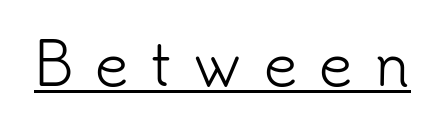
Grotesque or geometric, the face here clearly has no serifs. Posture: vertical. Spacing verdict: proportional, widths tailored to each character. Like a heading marked for emphasis, these lines bear an underscore. Students, note that the glyphs here are deliberately spaced far apart.
